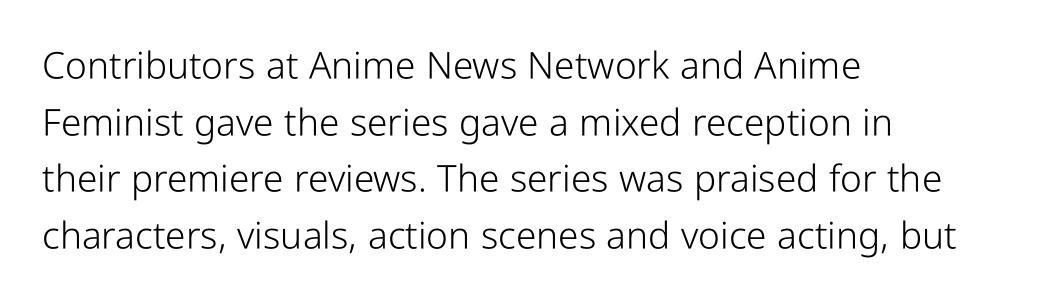
Q: Is the text bold? A: No.
Q: Is the text italic (slanted)? A: No, it is upright.
Q: Is the typeface a serif or a sans-serif typeface? A: Sans-serif.
Q: Is the text underlined? A: No.
Q: How is the paragraph aligned? A: Left-aligned.
Q: Is the spacing between letters normal or unusually wide? A: Normal.
Q: Is the spacing between lines tight, normal or loose? A: Normal.
Q: Width (condensed, normal, or wide)? A: Condensed.
Q: Stroke contrast? A: Low.
Q: x-height? A: Medium.
Q: Monospaced? A: No.
